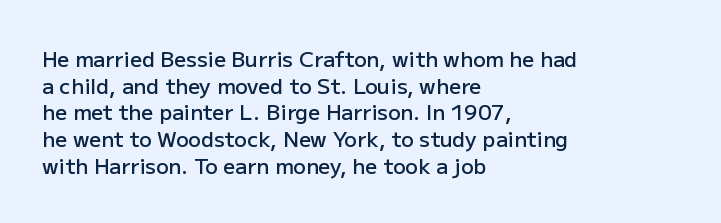
The image shows 21 px text type, upright; set left-aligned, normal line spacing (1.27x), normal letter spacing, not underlined.
